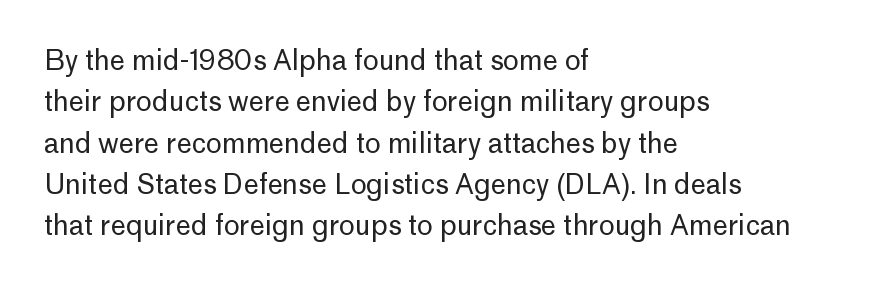
In terms of leading, this rendering sits right in the middle. The lettering stays uniformly vertical, giving the passage a roman look. Decoration check: the copy has no underline. The passage shown is not bold in any degree. How are the letters spaced? Ordinarily, with no added tracking.
